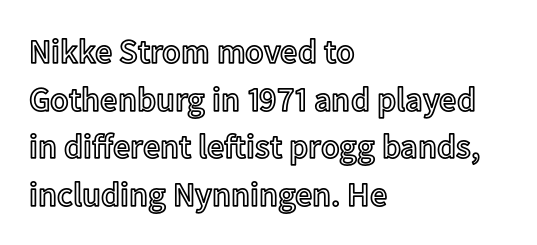
These lines stack with their left ends in a neat column. Regular leading. The passage shown is not underscored anywhere. The passage shown is typed in a proportional face where columns would drift. The specimen reads as upright at a glance.
